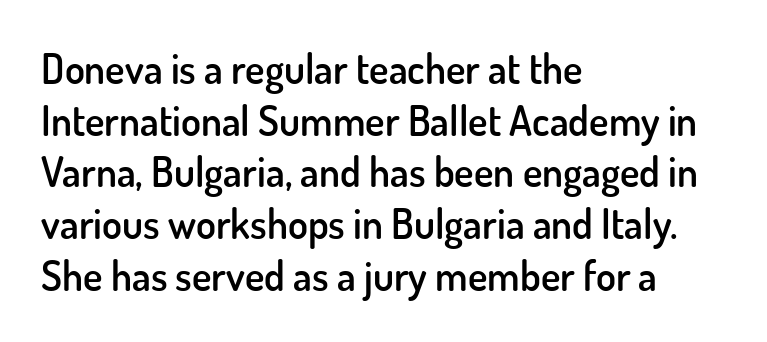
Q: Is the text bold? A: Semi-bold.
Q: Is the text italic (slanted)? A: No, it is upright.
Q: Is the typeface a serif or a sans-serif typeface? A: Sans-serif.
Q: Is the text underlined? A: No.
Q: How is the paragraph aligned? A: Left-aligned.
Q: Is the spacing between letters normal or unusually wide? A: Normal.
Q: Is the spacing between lines tight, normal or loose? A: Normal.
Q: Width (condensed, normal, or wide)? A: Normal.
Q: Stroke contrast? A: Low.
Q: x-height? A: Small.
Q: Monospaced? A: No.
